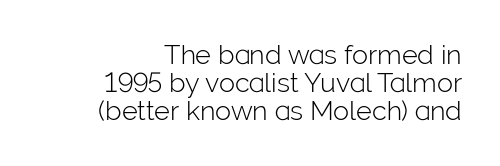
The image shows 27 px text type, upright; set right-aligned, tight line spacing (1.04x), normal letter spacing, not underlined.
